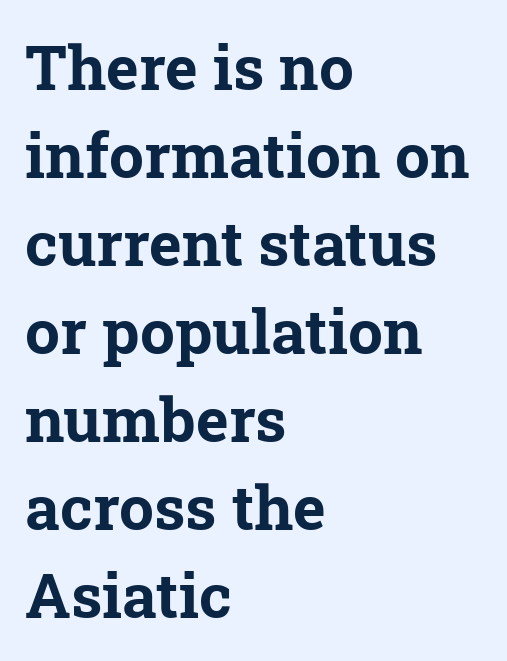
Q: Is the text bold? A: Yes.
Q: Is the typeface a serif or a sans-serif typeface? A: Serif.
Q: Is the text underlined? A: No.
Q: How is the paragraph aligned? A: Left-aligned.
Q: Is the spacing between letters normal or unusually wide? A: Normal.
Q: Is the spacing between lines tight, normal or loose? A: Normal.
Q: Width (condensed, normal, or wide)? A: Normal.
Q: Stroke contrast? A: Low.
Q: x-height? A: Medium.
Q: Monospaced? A: No.
